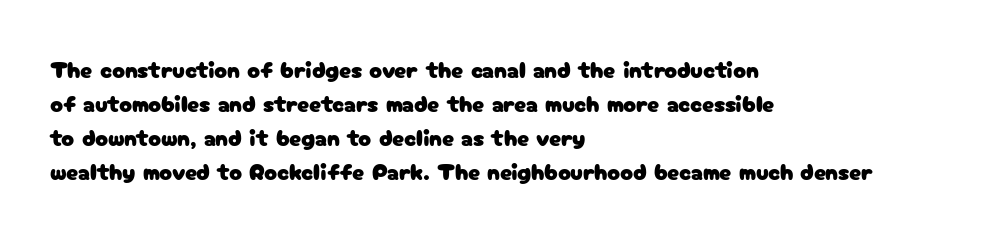
{"italic": "no", "underline": "no", "align": "left", "line_spacing": "normal", "line_spacing_ratio": 1.42, "letter_spacing": "normal", "letter_spacing_em": 0.0, "glyph_px": 24}
